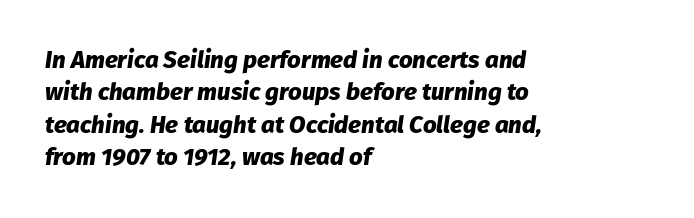
Q: Is the text bold? A: Yes.
Q: Is the text italic (slanted)? A: Yes, it leans right by about 8 degrees.
Q: Is the text underlined? A: No.
Q: How is the paragraph aligned? A: Left-aligned.
Q: Is the spacing between letters normal or unusually wide? A: Normal.
Q: Is the spacing between lines tight, normal or loose? A: Normal.
